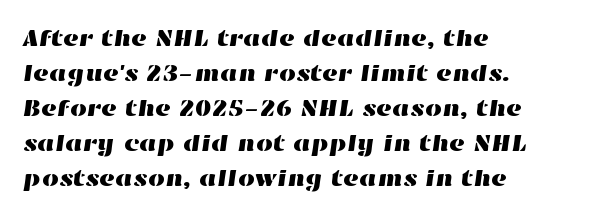
The image shows 24 px text type; set left-aligned, normal line spacing (1.46x), normal letter spacing, not underlined.
